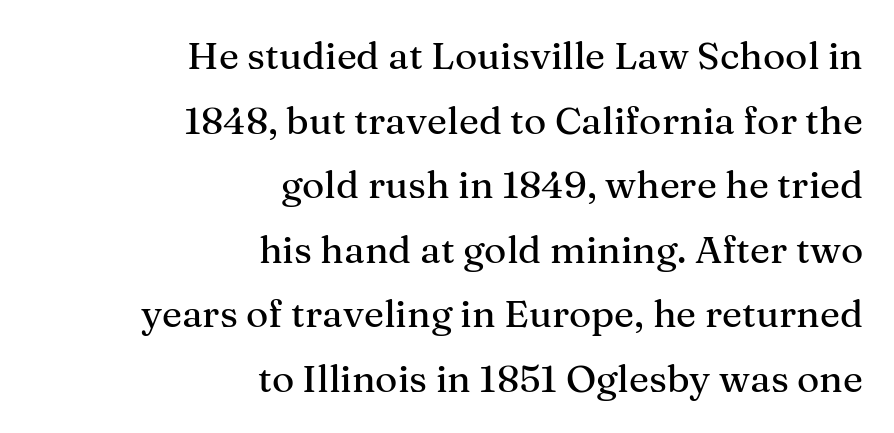
Interline gaps are of average width in this sample. Italic? Not at all — the glyphs are vertical. The passage shown is typed in a proportional face where columns would drift. Each word holds together tightly as a unit, with standard inter-letter gaps. Clear beneath every line of the passage. Type style note: has serifs.
